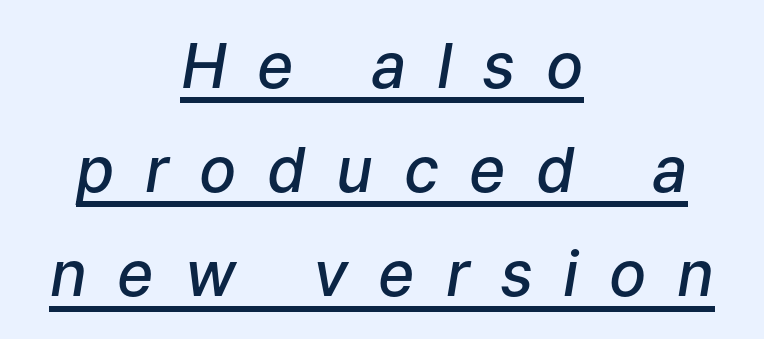
The image shows 62 px semibold type, italic (leaning right); set centered, normal line spacing (1.68x), unusually wide letter spacing (+0.49 em), underlined; low stroke contrast and a medium x-height.
